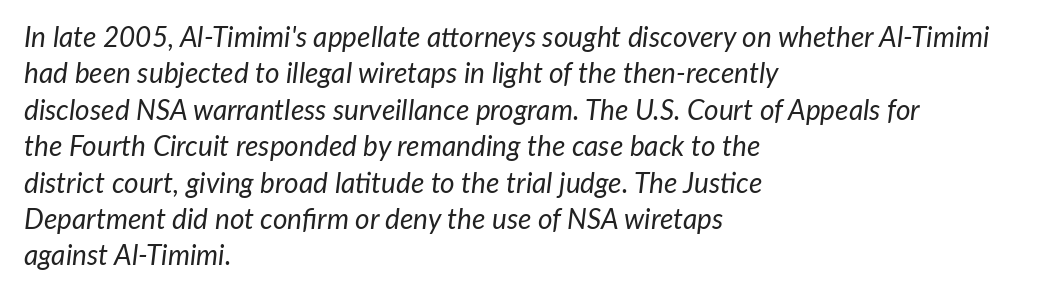
The image shows 28 px regular-weight type, italic (leaning right); set left-aligned, normal line spacing (1.3x), normal letter spacing, not underlined; low stroke contrast and a medium x-height.
